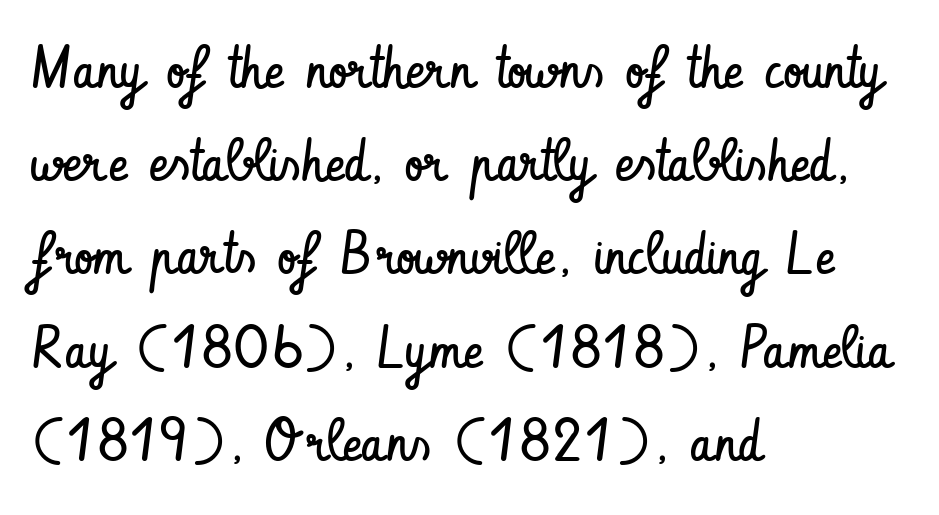
{"serif": "no", "italic": "no", "bold": "no", "weight": "regular", "width": "condensed", "stroke_contrast": "low", "x_height": "small", "monospaced": "no", "underline": "no", "align": "left", "line_spacing": "normal", "line_spacing_ratio": 1.58, "letter_spacing": "normal", "letter_spacing_em": 0.0, "glyph_px": 59}
